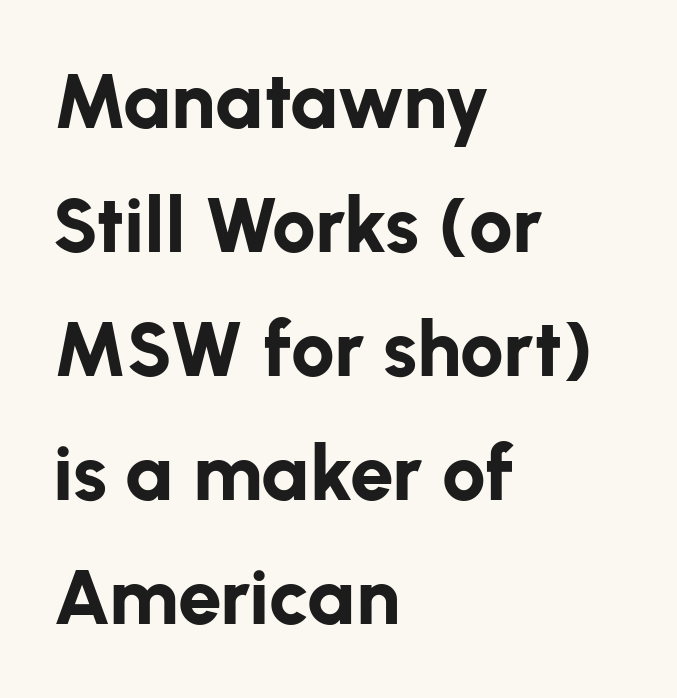
Q: Is the text bold? A: Yes.
Q: Is the text italic (slanted)? A: No, it is upright.
Q: Is the typeface a serif or a sans-serif typeface? A: Sans-serif.
Q: Is the text underlined? A: No.
Q: How is the paragraph aligned? A: Left-aligned.
Q: Is the spacing between letters normal or unusually wide? A: Normal.
Q: Is the spacing between lines tight, normal or loose? A: Normal.
Q: Width (condensed, normal, or wide)? A: Normal.
Q: Stroke contrast? A: Low.
Q: x-height? A: Medium.
Q: Monospaced? A: No.
